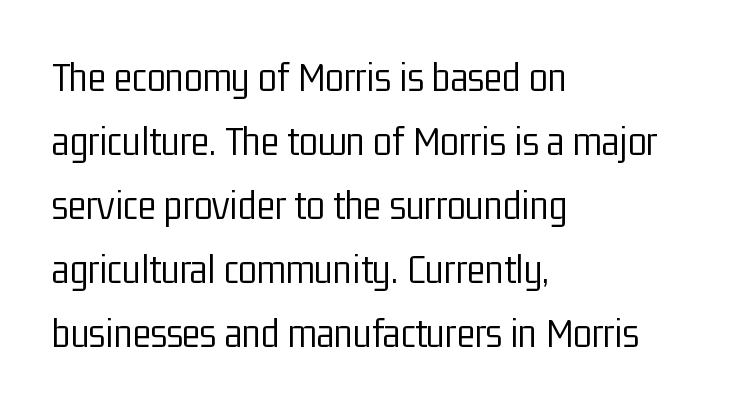
{"serif": "no", "italic": "no", "bold": "no", "weight": "light", "width": "condensed", "stroke_contrast": "low", "x_height": "medium", "monospaced": "no", "underline": "no", "align": "left", "line_spacing": "normal", "line_spacing_ratio": 1.49, "letter_spacing": "normal", "letter_spacing_em": 0.0, "glyph_px": 43}
